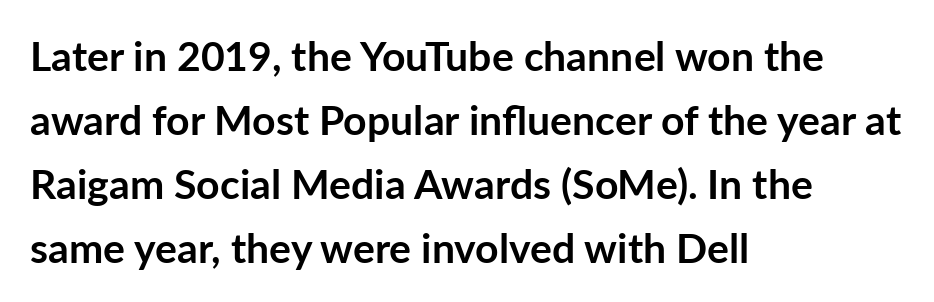
Nothing sits at the stroke ends, so this counts as sans-serif. Vertically, the passage feels balanced, rows spaced as you'd expect. The passage shown has conventional tracking throughout. Honestly, there is no underline to notice here at all.
